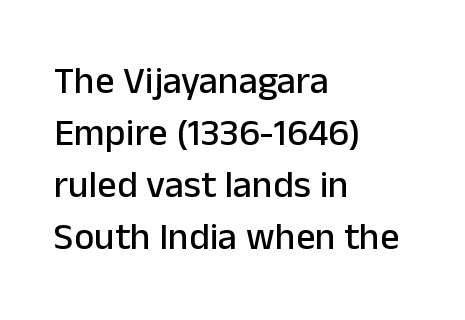
The image shows 38 px sans-serif type, upright; set left-aligned, normal line spacing (1.37x), normal letter spacing, not underlined; low stroke contrast and a medium x-height.
